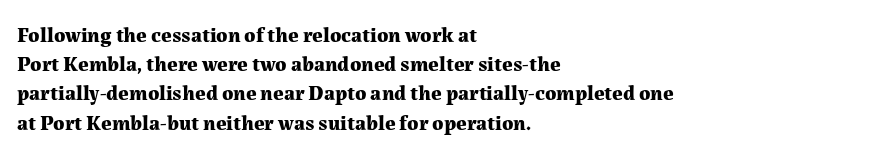
When letters stand straight like this, we call the style roman or upright. Line starts are locked; line ends wander. Quick note: underline off. Words appear dense and cohesive because spacing is normal. A normal amount of white space separates one row of letters from the next.
